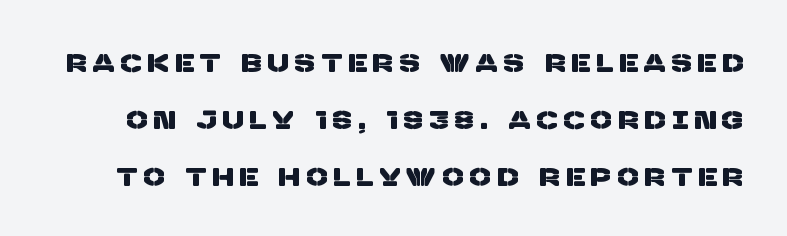
Characters follow at a spacing far wider than the type designer built in. Leading: increased. The space directly below the letters is spotless.
